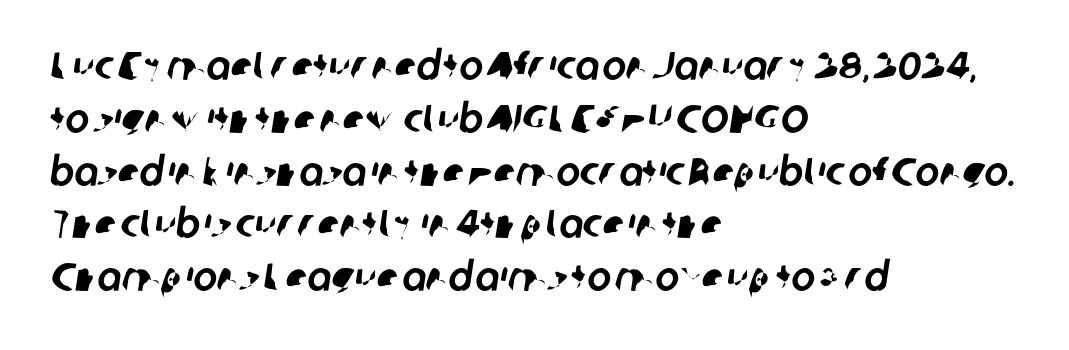
Does the leading feel generous? No, just average. Does the type have serifs? No, each stem ends abruptly. Compared with a centered layout, this one pins lines to the left instead. These lines are rendered in a variable-pitch font. Letter spacing: default. The space beneath each line is pristine and unruled.
